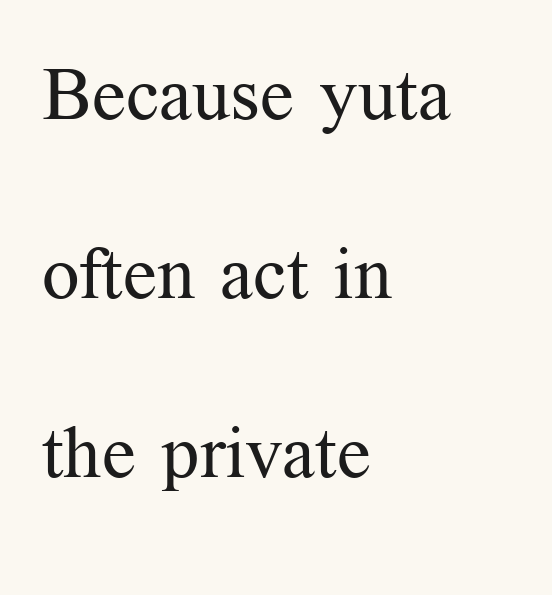
The zone under the glyphs is completely vacant. A student would call this left alignment; a typographer would say flush left, rag right. Unlike a clean sans, this face finishes its strokes with serifs. Look at the tracking — it's just the regular setting, nothing added. Looks like regular typesetting: each glyph gets only the width it needs.
